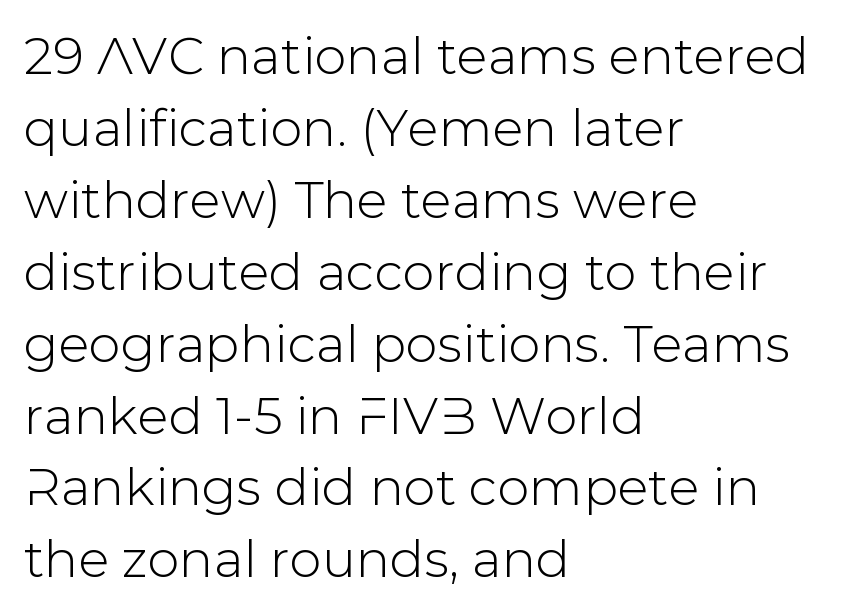
The rendering uses natural spacing where letterforms have individual widths. The face used here is a sans, in the tradition of grotesques and geometrics. The letters stand straight up with perfectly vertical stems. The line texture is even and compact thanks to regular tracking. In terms of leading, this rendering sits right in the middle.
